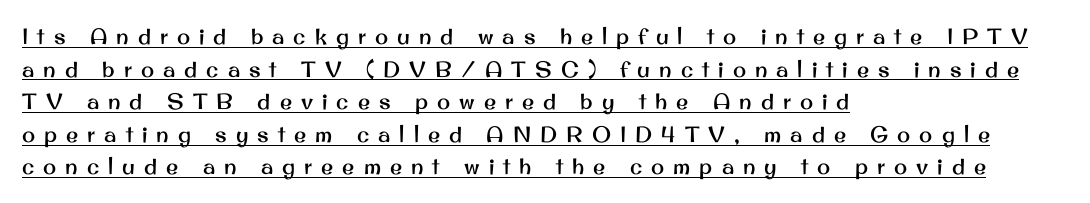
{"italic": "no", "underline": "yes", "align": "left", "line_spacing": "normal", "line_spacing_ratio": 1.48, "letter_spacing": "wide", "letter_spacing_em": 0.41, "glyph_px": 22}
